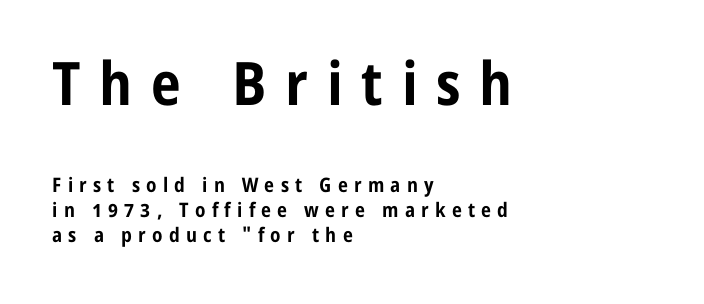
{"serif": "no", "italic": "no", "bold": "yes", "weight": "bold", "width": "condensed", "stroke_contrast": "low", "x_height": "medium", "monospaced": "no", "underline": "no", "align": "left", "line_spacing_ratio": 1.24, "letter_spacing": "wide", "letter_spacing_em": 0.31, "larger_block": "first", "size_ratio": 3.0, "glyph_px": 60}
